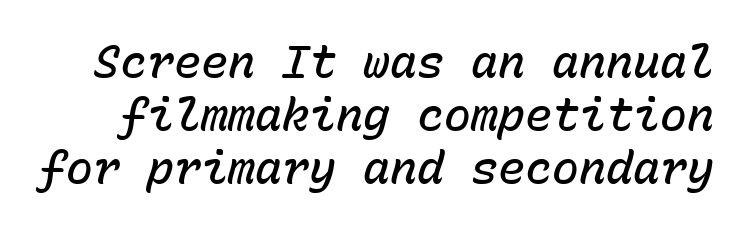
Does the weight exceed regular? Yes, but only to semibold. Bare-footed words on every line. These lines were composed using italics. Fixed-width glyphs throughout — classic coding-font behaviour. Characters follow at the spacing the type designer built in.
